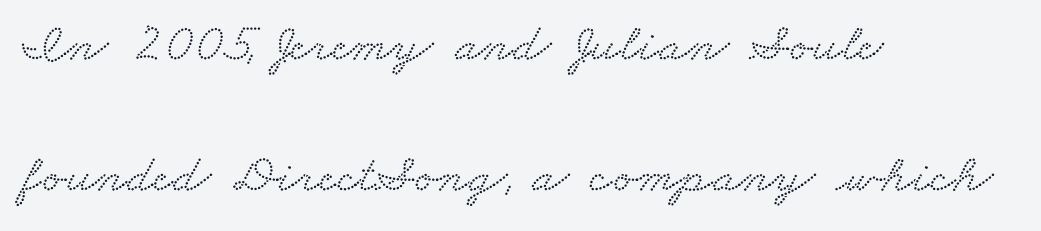
The image shows 54 px wide type; set left-aligned, loose line spacing (2.43x), normal letter spacing, not underlined; low stroke contrast and a small x-height.
